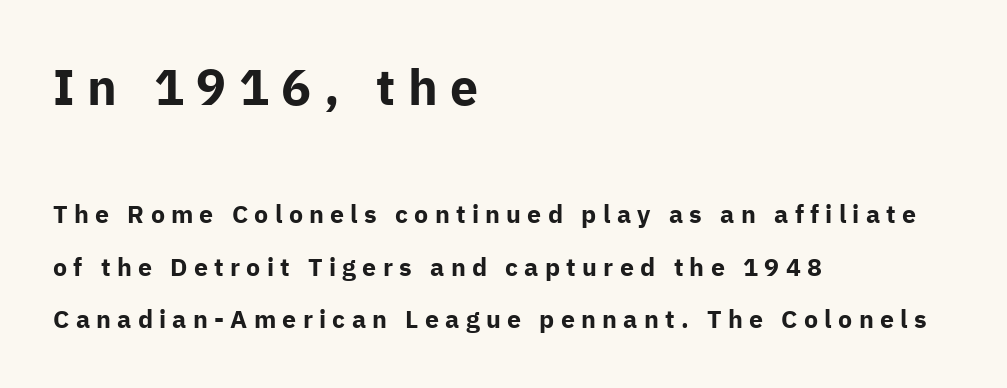
The image shows 50 px bold sans-serif type, upright; set left-aligned, loose line spacing (2.09x), unusually wide letter spacing (+0.25 em), not underlined; the first (top) block is 2.0x larger; low stroke contrast and a medium x-height.
